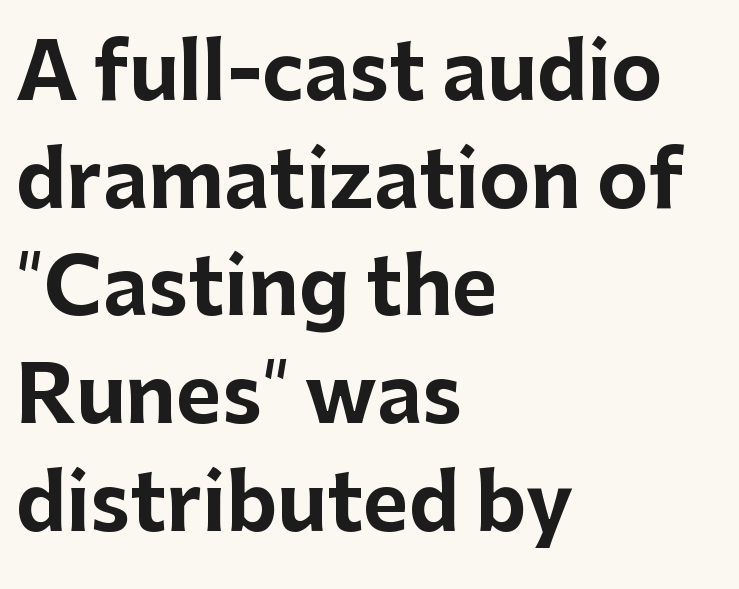
{"serif": "no", "italic": "no", "bold": "yes", "weight": "bold", "width": "normal", "stroke_contrast": "low", "x_height": "medium", "monospaced": "no", "underline": "no", "align": "left", "line_spacing": "normal", "line_spacing_ratio": 1.38, "letter_spacing": "normal", "letter_spacing_em": 0.0, "glyph_px": 78}
